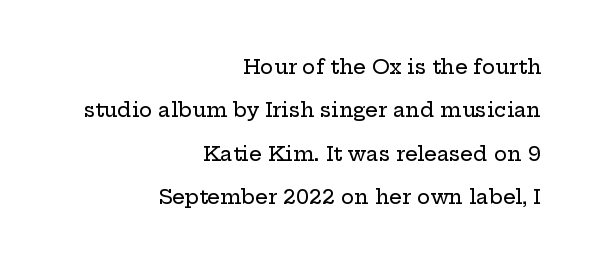
The image shows 20 px text type, upright; set right-aligned, loose line spacing (2.17x), normal letter spacing, not underlined.
